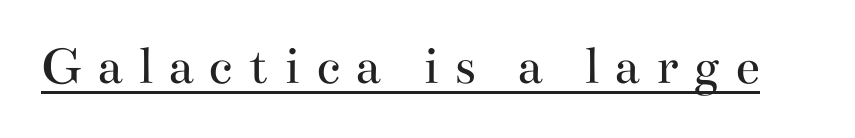
The image shows 56 px regular-weight, wide serif type, upright; set unusually wide letter spacing (+0.27 em), underlined; medium stroke contrast and a small x-height.
